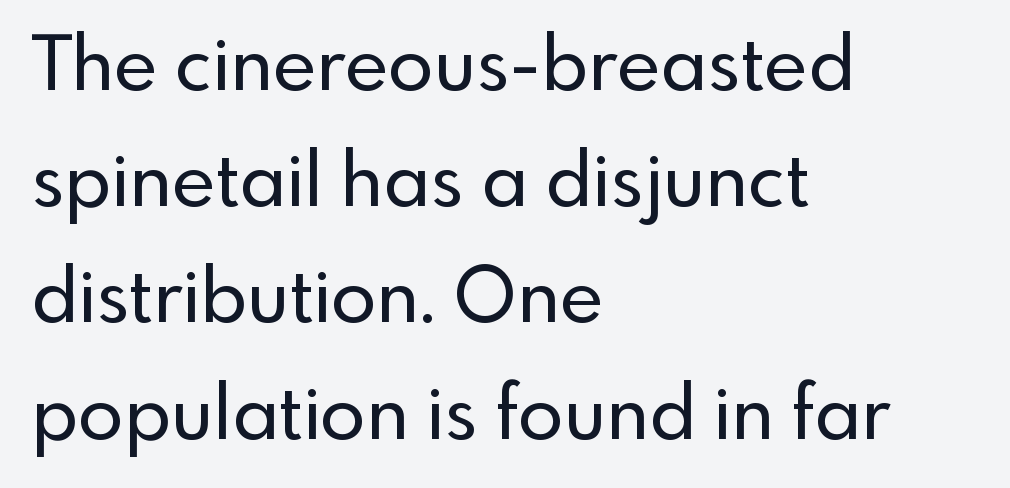
There is no visible air inserted between adjacent glyphs. The lettering holds an erect, upright posture throughout. Horizontal alignment here is leftward, the default for most running prose. The letters advance in unequal steps, a hallmark of proportional type. The strip under each line holds only bare page.
